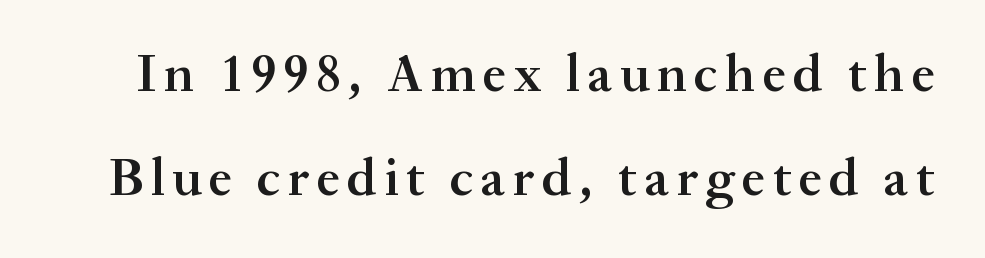
Q: Is the text bold? A: Semi-bold.
Q: Is the text italic (slanted)? A: No, it is upright.
Q: Is the typeface a serif or a sans-serif typeface? A: Serif.
Q: Is the text underlined? A: No.
Q: Is the spacing between lines tight, normal or loose? A: Loose.
Q: Width (condensed, normal, or wide)? A: Normal.
Q: Stroke contrast? A: Medium.
Q: x-height? A: Small.
Q: Monospaced? A: No.
